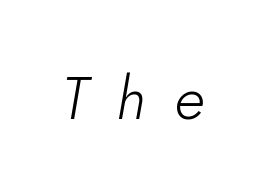
The image shows 60 px light type, italic (leaning right); set unusually wide letter spacing (+0.48 em), not underlined; low stroke contrast and a small x-height.
